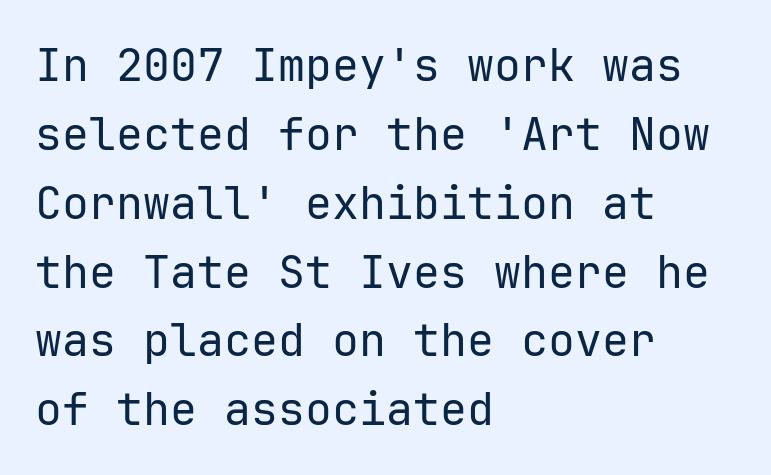
Q: Is the text bold? A: No.
Q: Is the text italic (slanted)? A: No, it is upright.
Q: Is the typeface a serif or a sans-serif typeface? A: Sans-serif.
Q: Is the text underlined? A: No.
Q: How is the paragraph aligned? A: Left-aligned.
Q: Is the spacing between letters normal or unusually wide? A: Normal.
Q: Is the spacing between lines tight, normal or loose? A: Normal.
Q: Width (condensed, normal, or wide)? A: Normal.
Q: Stroke contrast? A: Low.
Q: x-height? A: Medium.
Q: Monospaced? A: Yes.
